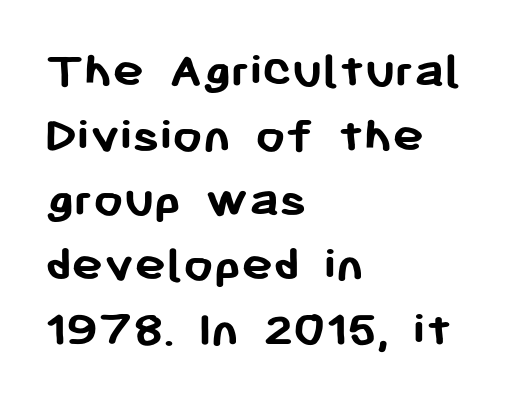
Q: Is the text bold? A: Yes.
Q: Is the text italic (slanted)? A: No, it is upright.
Q: Is the typeface a serif or a sans-serif typeface? A: Sans-serif.
Q: Is the text underlined? A: No.
Q: How is the paragraph aligned? A: Left-aligned.
Q: Is the spacing between letters normal or unusually wide? A: Normal.
Q: Width (condensed, normal, or wide)? A: Normal.
Q: Stroke contrast? A: Low.
Q: x-height? A: Medium.
Q: Monospaced? A: No.
